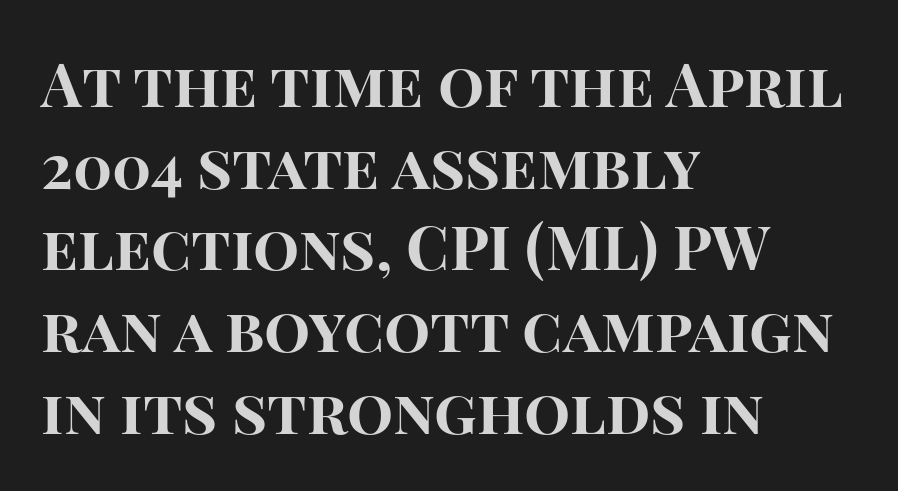
{"serif": "no", "italic": "no", "bold": "yes", "weight": "bold", "width": "normal", "stroke_contrast": "high", "x_height": "large", "monospaced": "no", "underline": "no", "align": "left", "line_spacing": "normal", "line_spacing_ratio": 1.34, "letter_spacing": "normal", "letter_spacing_em": 0.0, "glyph_px": 61}
